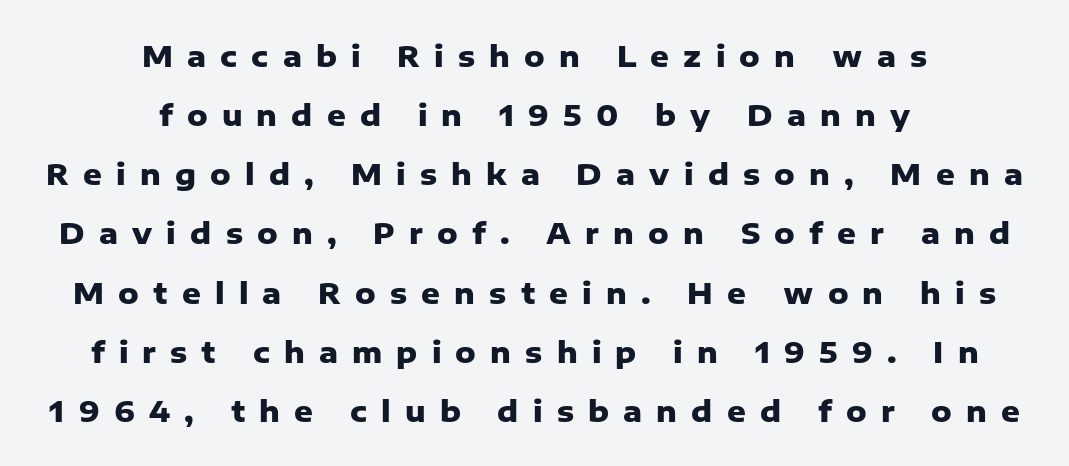
The compositor balanced each line on the midline. The letters are bold, with thick, heavy strokes. The letters carry no serifs — their stems end cleanly without finishing strokes. Honestly, the letter spacing is so wide it's the main thing you notice. Letters rest on an invisible, unmarked baseline.
